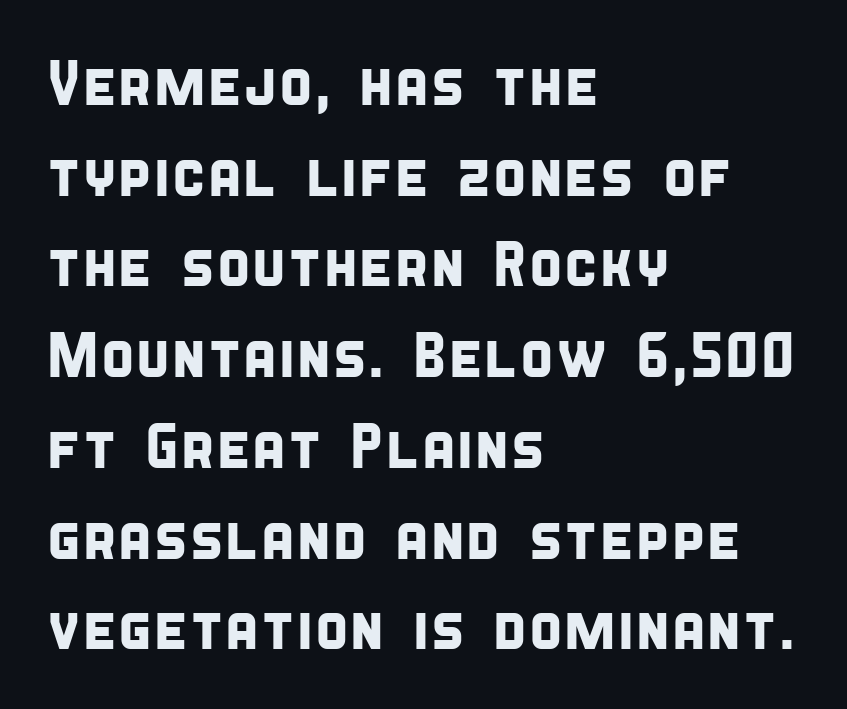
The image shows 63 px condensed sans-serif type; set left-aligned, normal line spacing (1.44x), normal letter spacing, not underlined; low stroke contrast and a large x-height.
